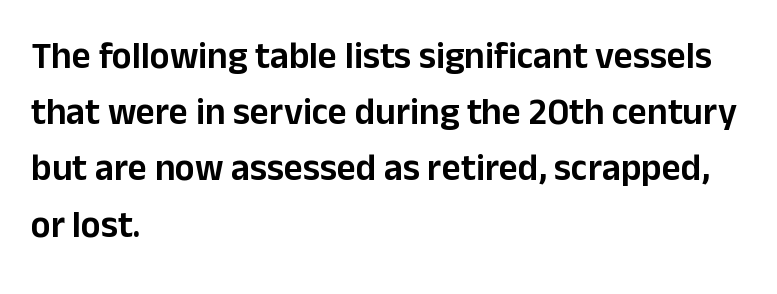
Tall strokes in this sample are plumb rather than angled. Every row of glyphs begins at an identical x-position on the left. Each letter keeps its own natural width here, so spacing adapts to shape. A typesetter would label this face a sans.
